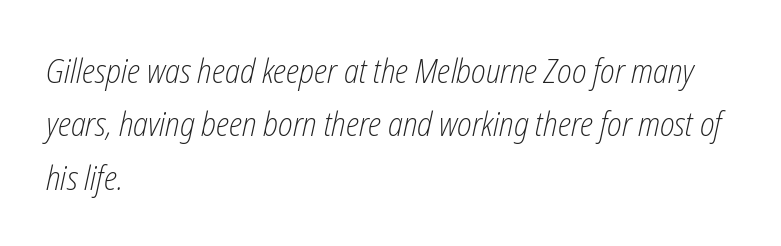
The image shows 34 px light, condensed type, italic (leaning right); set left-aligned, normal line spacing (1.57x), normal letter spacing, not underlined; low stroke contrast and a medium x-height.
